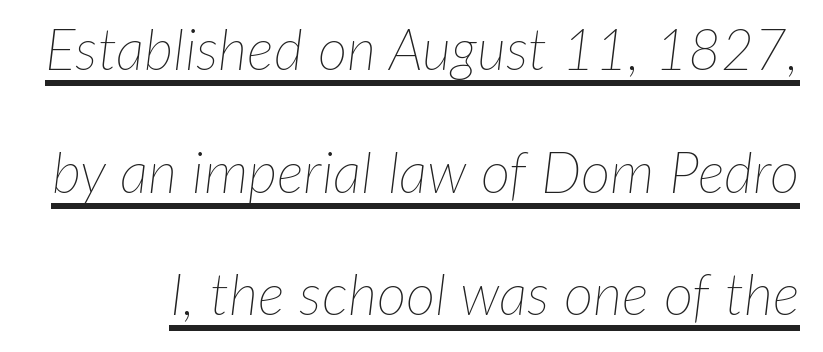
Q: Is the text bold? A: No.
Q: Is the text italic (slanted)? A: Yes, it leans right by about 7 degrees.
Q: Is the text underlined? A: Yes.
Q: Is the spacing between letters normal or unusually wide? A: Normal.
Q: Is the spacing between lines tight, normal or loose? A: Loose.
Q: Width (condensed, normal, or wide)? A: Normal.
Q: Stroke contrast? A: Low.
Q: x-height? A: Medium.
Q: Monospaced? A: No.
